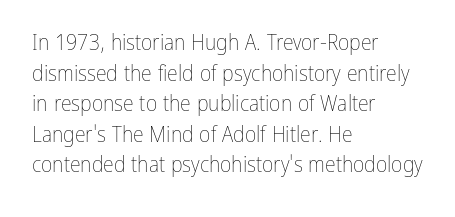
The image shows 22 px text type, upright; set left-aligned, normal line spacing (1.39x), normal letter spacing, not underlined.
